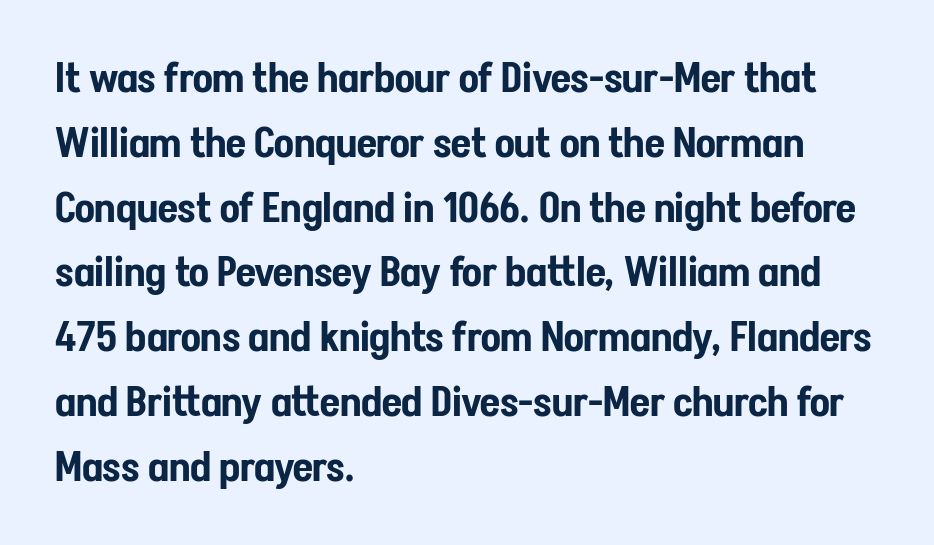
{"serif": "no", "italic": "no", "width": "condensed", "stroke_contrast": "low", "x_height": "medium", "monospaced": "no", "underline": "no", "align": "left", "line_spacing": "normal", "line_spacing_ratio": 1.58, "letter_spacing": "normal", "letter_spacing_em": 0.0, "glyph_px": 41}
